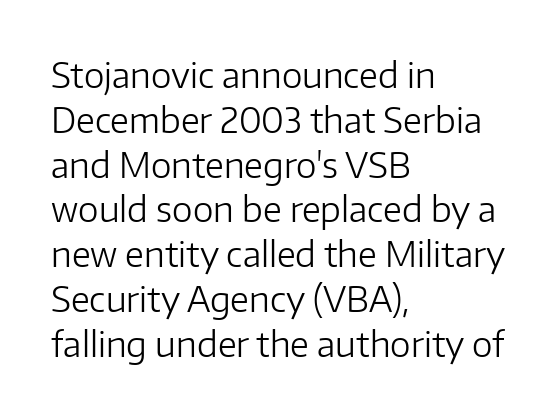
The image shows 35 px light sans-serif type, upright; set left-aligned, normal line spacing (1.28x), normal letter spacing, not underlined; low stroke contrast and a medium x-height.
